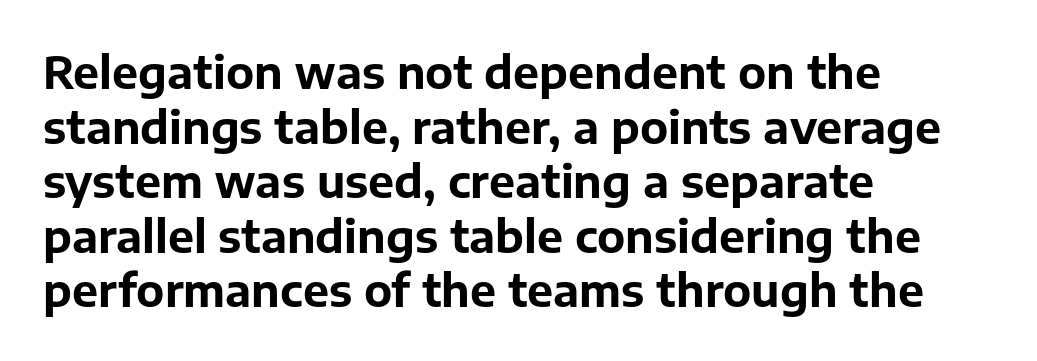
These lines are rendered in a variable-pitch font. Descenders hang freely into open space. Spacing between characters is what you'd get straight out of the box. The glyphs in this specimen are sans serif. Weight: bold. Every character sits straight up, as roman type does.
